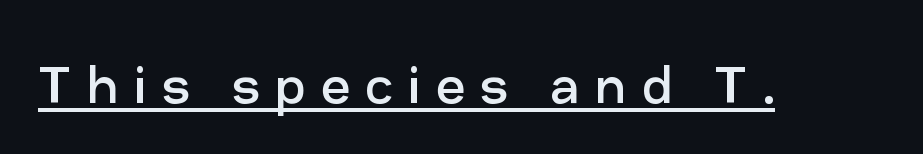
The line texture is sparse and dotted thanks to wide tracking. What decoration does the sample have? An underline. Check where the strokes stop: nothing finishes them off — pure sans. The typesetting does not lean heavy: it is not bold. This is the regular roman posture of the typeface.
